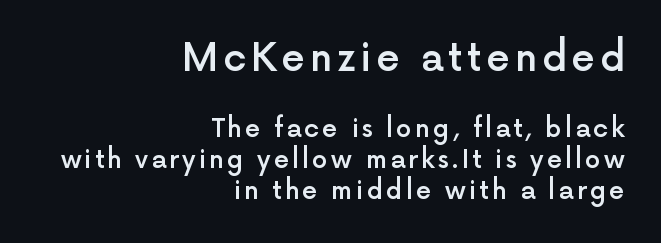
Q: Is the text bold? A: Semi-bold.
Q: Is the text italic (slanted)? A: No, it is upright.
Q: Is the typeface a serif or a sans-serif typeface? A: Sans-serif.
Q: Is the text underlined? A: No.
Q: How is the paragraph aligned? A: Right-aligned.
Q: Which block of text is set in a larger size, the first (top) or the second (bottom)? A: The first (top) one.
Q: Width (condensed, normal, or wide)? A: Normal.
Q: x-height? A: Medium.
Q: Monospaced? A: No.
